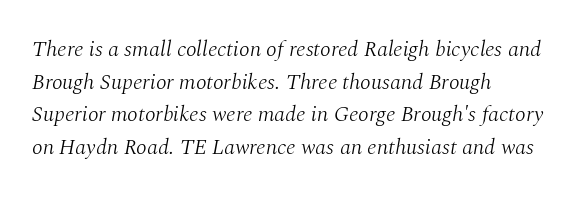
{"italic": "yes", "lean": "right", "slant_degrees": 10, "bold": "no", "underline": "no", "align": "left", "line_spacing": "normal", "line_spacing_ratio": 1.48, "letter_spacing": "normal", "letter_spacing_em": 0.0, "glyph_px": 22}
